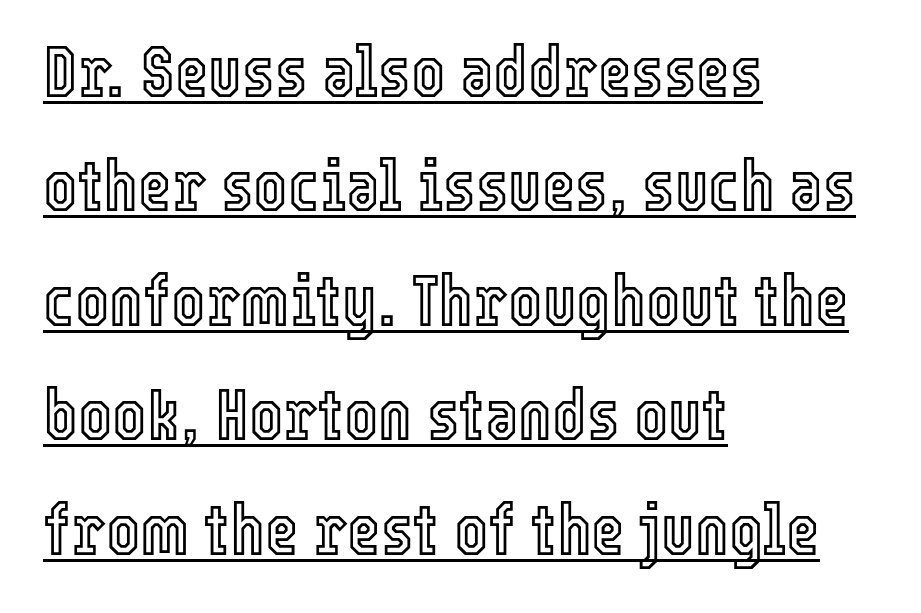
Q: Is the text italic (slanted)? A: No, it is upright.
Q: Is the text underlined? A: Yes.
Q: How is the paragraph aligned? A: Left-aligned.
Q: Is the spacing between letters normal or unusually wide? A: Normal.
Q: Is the spacing between lines tight, normal or loose? A: Normal.
Q: Width (condensed, normal, or wide)? A: Condensed.
Q: x-height? A: Medium.
Q: Monospaced? A: No.
